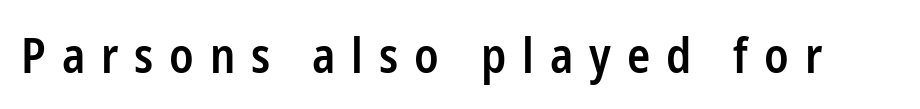
{"serif": "no", "italic": "no", "bold": "semi", "weight": "semibold", "width": "condensed", "stroke_contrast": "low", "x_height": "medium", "monospaced": "no", "underline": "no", "letter_spacing": "wide", "letter_spacing_em": 0.33, "glyph_px": 48}
